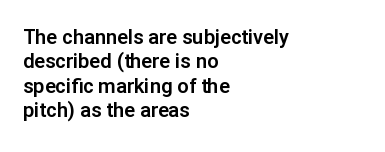
The image shows 20 px text type, upright; set left-aligned, line spacing 1.22x, normal letter spacing, not underlined.
